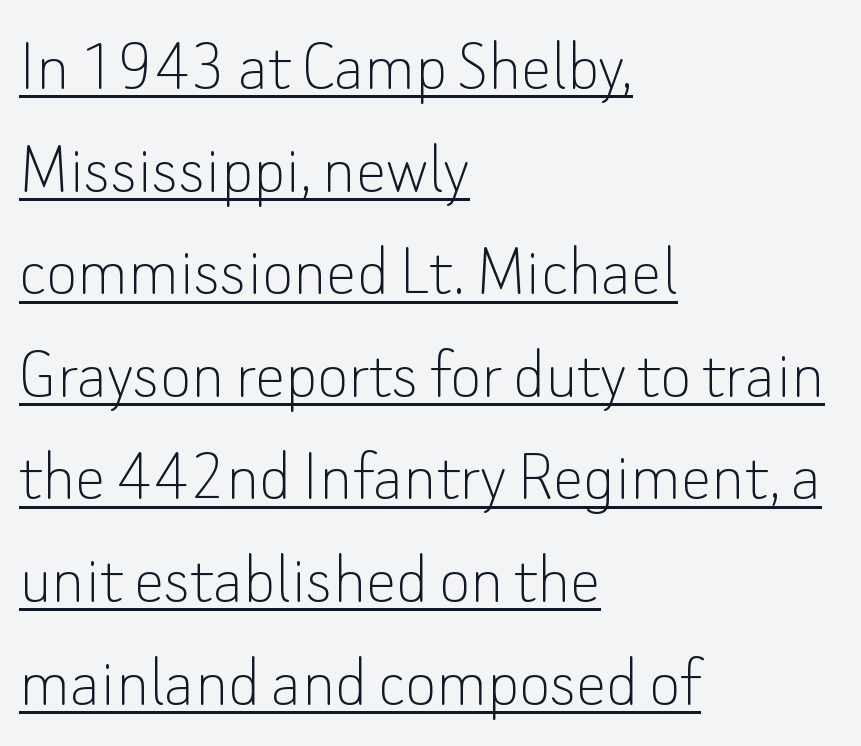
No italicization has been applied; the sample stays upright. Underlining? Definitely there. Regular leading. You can tell from the bare stems that sans-serif type was used. Spacing verdict: proportional, widths tailored to each character.
